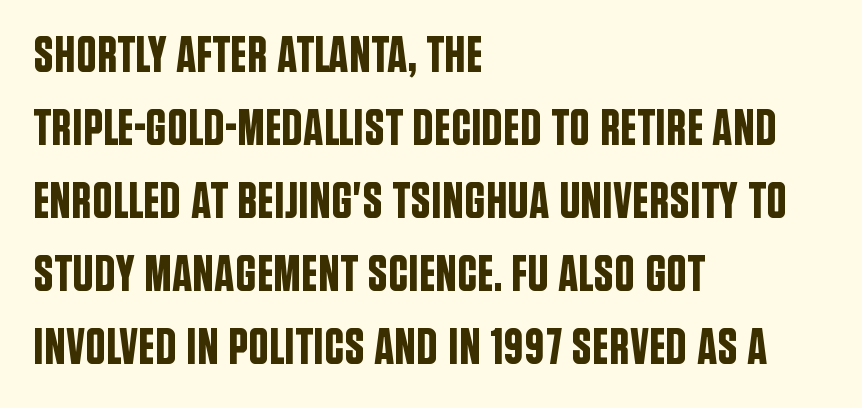
The image shows 51 px condensed sans-serif type, upright; set left-aligned, normal line spacing (1.43x), normal letter spacing, not underlined; low stroke contrast and a large x-height.
